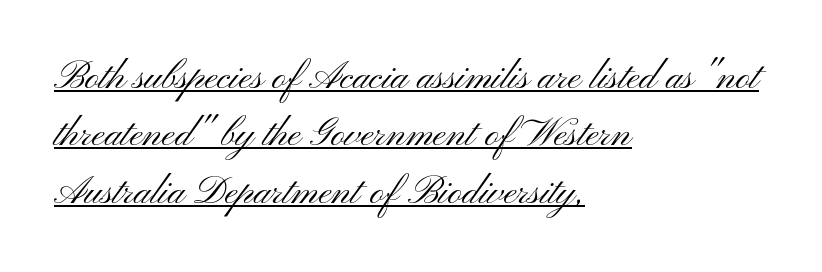
Q: Is the text bold? A: No.
Q: Is the text italic (slanted)? A: Yes.
Q: Is the typeface a serif or a sans-serif typeface? A: Sans-serif.
Q: Is the text underlined? A: Yes.
Q: How is the paragraph aligned? A: Left-aligned.
Q: Is the spacing between letters normal or unusually wide? A: Normal.
Q: Is the spacing between lines tight, normal or loose? A: Normal.
Q: Width (condensed, normal, or wide)? A: Wide.
Q: Stroke contrast? A: Medium.
Q: x-height? A: Small.
Q: Monospaced? A: No.
